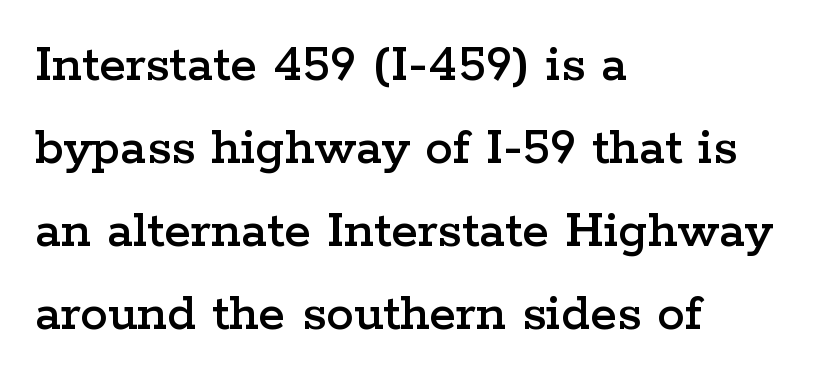
Inter-character spacing is left at the font's built-in metrics. Italic: no, the glyphs are upright roman. The compositor pushed each line to the left boundary. A normal amount of white space separates one row of letters from the next.
